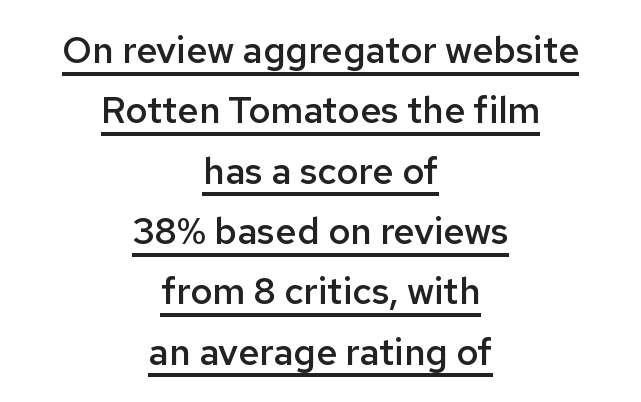
Examine the stroke ends and you'll find no serifs. Letter spacing: default. Students, observe: this is what conventionally led text looks like. Do the letters lean? They stand straight. Note the varied advance widths — an 'i' is clearly narrower than an 'm'.
